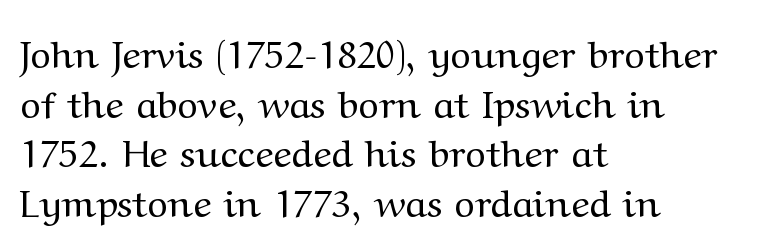
What kind of face is this? One with serifs. Looks like regular typesetting: each glyph gets only the width it needs. Left-aligned paragraph, ragged on the right. The letters stand straight up with perfectly vertical stems. Each new line begins a customary step beneath the previous one. Honestly, there is no underline to notice here at all.
